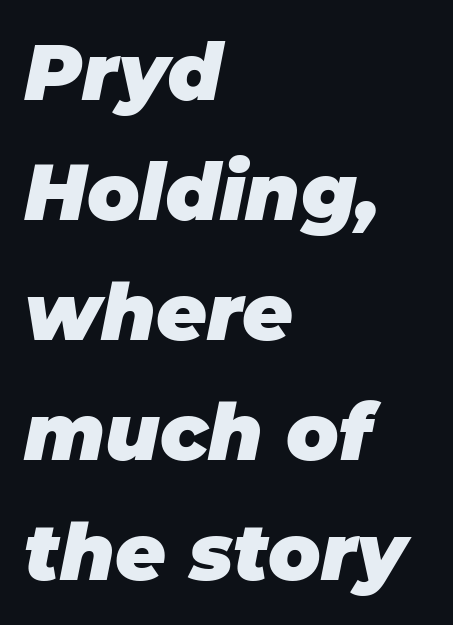
Q: Is the text bold? A: Yes.
Q: Is the text italic (slanted)? A: Yes, it leans right by about 11 degrees.
Q: Is the text underlined? A: No.
Q: How is the paragraph aligned? A: Left-aligned.
Q: Is the spacing between letters normal or unusually wide? A: Normal.
Q: Is the spacing between lines tight, normal or loose? A: Normal.
Q: Width (condensed, normal, or wide)? A: Normal.
Q: Stroke contrast? A: Low.
Q: x-height? A: Large.
Q: Monospaced? A: No.
